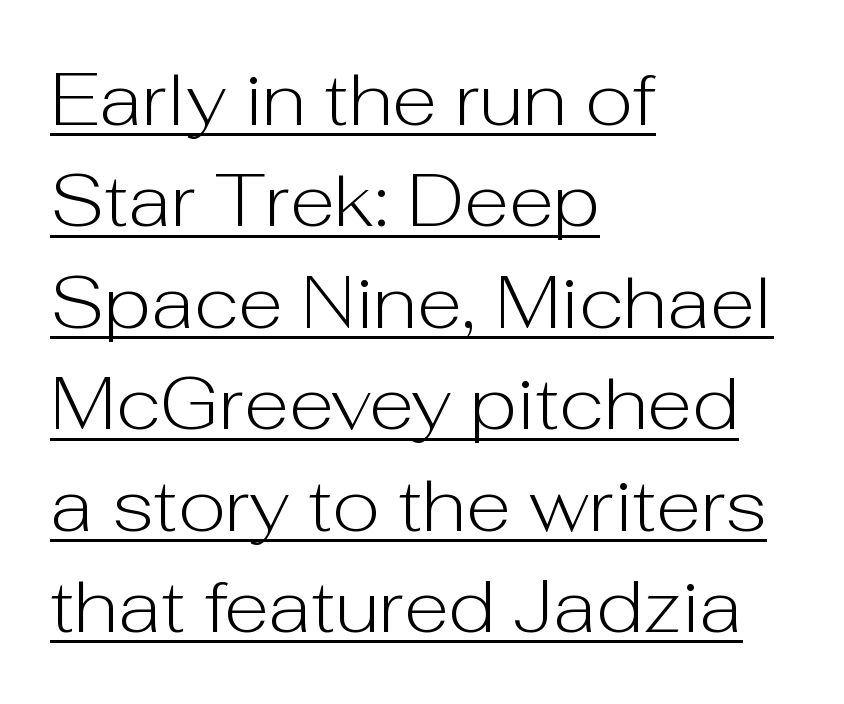
{"serif": "no", "italic": "no", "bold": "no", "weight": "light", "width": "normal", "stroke_contrast": "low", "x_height": "medium", "monospaced": "no", "underline": "yes", "align": "left", "line_spacing": "normal", "line_spacing_ratio": 1.37, "letter_spacing": "normal", "letter_spacing_em": 0.0, "glyph_px": 74}
